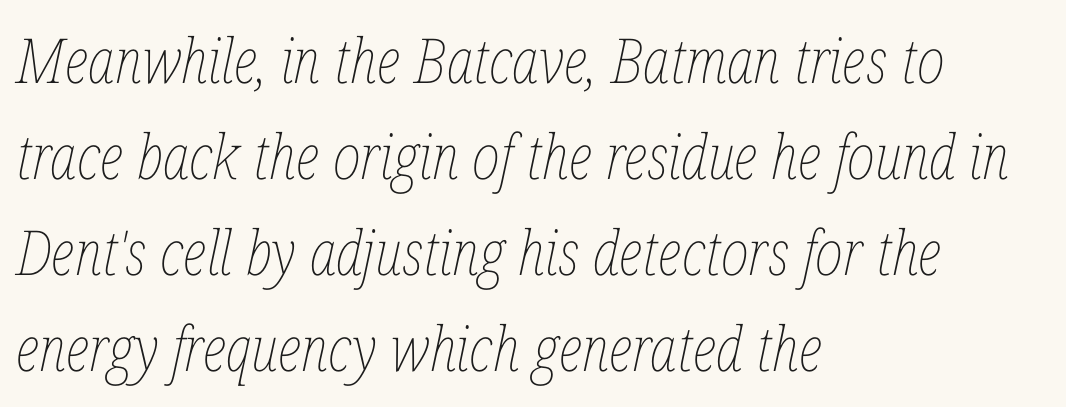
The image shows 62 px thin, condensed type, italic (leaning right); set left-aligned, normal line spacing (1.55x), normal letter spacing, not underlined; low stroke contrast and a medium x-height.
